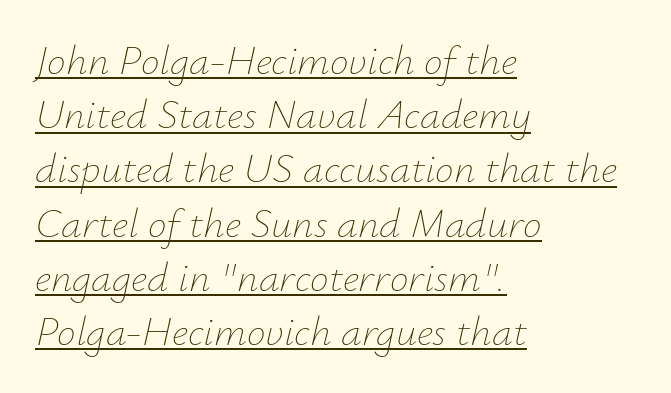
Q: Is the text bold? A: No.
Q: Is the text italic (slanted)? A: Yes, it leans right by about 12 degrees.
Q: Is the text underlined? A: Yes.
Q: How is the paragraph aligned? A: Left-aligned.
Q: Is the spacing between letters normal or unusually wide? A: Normal.
Q: Is the spacing between lines tight, normal or loose? A: Normal.
Q: Width (condensed, normal, or wide)? A: Normal.
Q: Stroke contrast? A: Low.
Q: x-height? A: Small.
Q: Monospaced? A: No.
